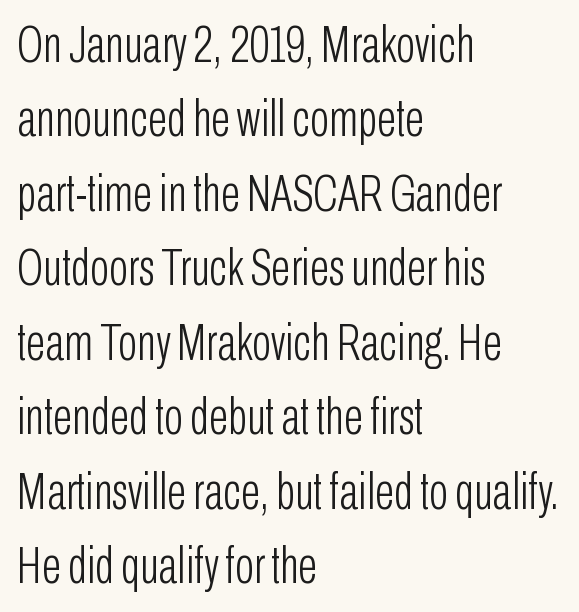
Q: Is the text bold? A: No.
Q: Is the text italic (slanted)? A: No, it is upright.
Q: Is the typeface a serif or a sans-serif typeface? A: Sans-serif.
Q: Is the text underlined? A: No.
Q: How is the paragraph aligned? A: Left-aligned.
Q: Is the spacing between letters normal or unusually wide? A: Normal.
Q: Is the spacing between lines tight, normal or loose? A: Normal.
Q: Width (condensed, normal, or wide)? A: Condensed.
Q: Stroke contrast? A: Low.
Q: x-height? A: Medium.
Q: Monospaced? A: No.
